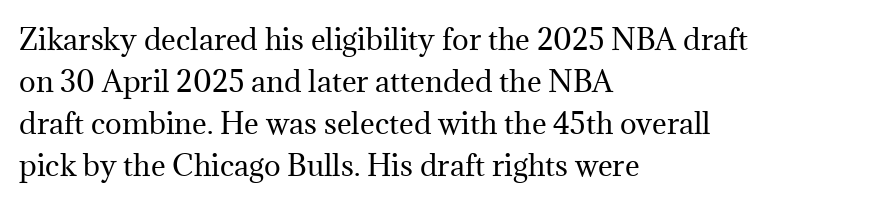
{"serif": "yes", "italic": "no", "bold": "no", "weight": "regular", "width": "normal", "stroke_contrast": "medium", "x_height": "medium", "monospaced": "no", "underline": "no", "align": "left", "line_spacing": "normal", "line_spacing_ratio": 1.5, "letter_spacing": "normal", "letter_spacing_em": 0.0, "glyph_px": 28}
